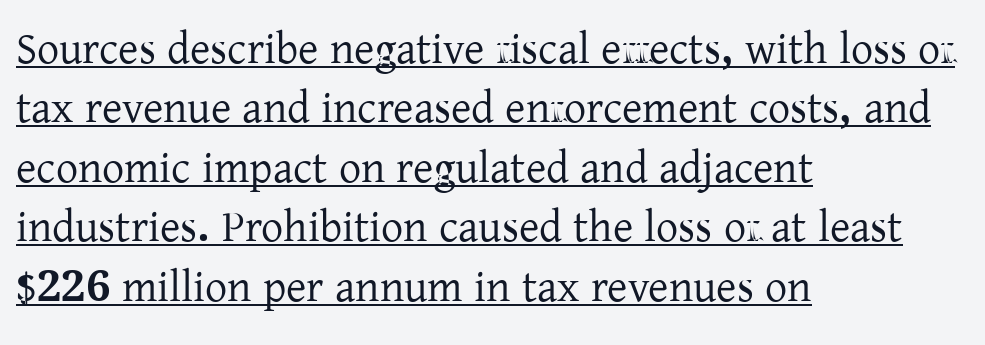
{"serif": "yes", "italic": "no", "width": "normal", "stroke_contrast": "low", "x_height": "medium", "monospaced": "no", "underline": "yes", "align": "left", "line_spacing": "normal", "line_spacing_ratio": 1.35, "letter_spacing": "normal", "letter_spacing_em": 0.0, "glyph_px": 44}
